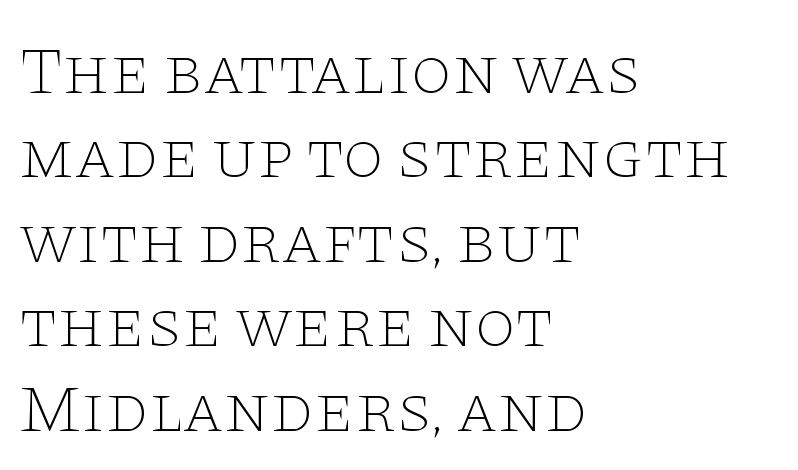
Regarding leading, the lines here are spaced in the standard way. The font is comparable to plain body text, perhaps lighter. Each line starts at the same left margin while the right side varies. The rendering uses natural spacing where letterforms have individual widths. Look at the bottom of the vertical strokes: they flare into serifs here. Underlining? Definitely not there.
